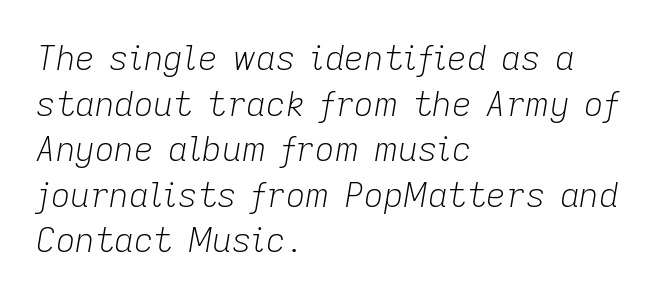
There is no visible air inserted between adjacent glyphs. The typesetter chose a ragged-right arrangement here. Line spacing here is normal. Emphasis-style slanted type is in use. Varying glyph widths throughout — classic text-font behaviour.
